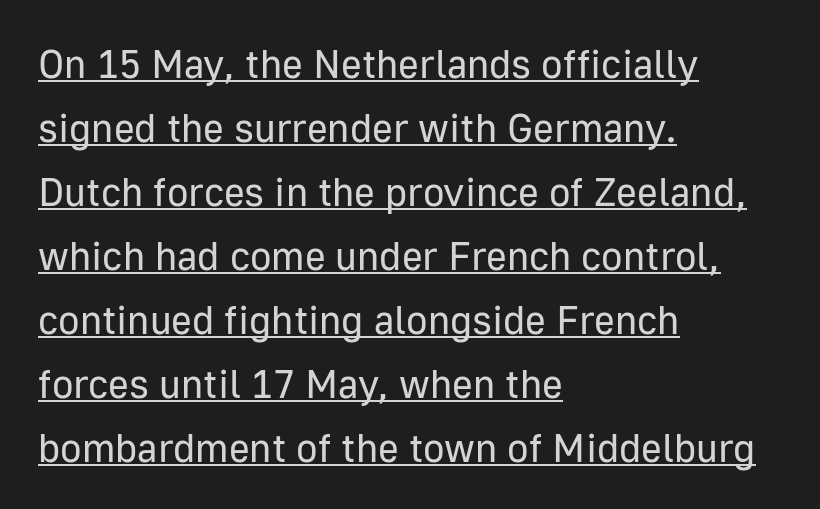
Q: Is the text bold? A: No.
Q: Is the text italic (slanted)? A: No, it is upright.
Q: Is the typeface a serif or a sans-serif typeface? A: Sans-serif.
Q: Is the text underlined? A: Yes.
Q: How is the paragraph aligned? A: Left-aligned.
Q: Is the spacing between letters normal or unusually wide? A: Normal.
Q: Is the spacing between lines tight, normal or loose? A: Normal.
Q: Width (condensed, normal, or wide)? A: Normal.
Q: Stroke contrast? A: Low.
Q: x-height? A: Medium.
Q: Monospaced? A: No.
